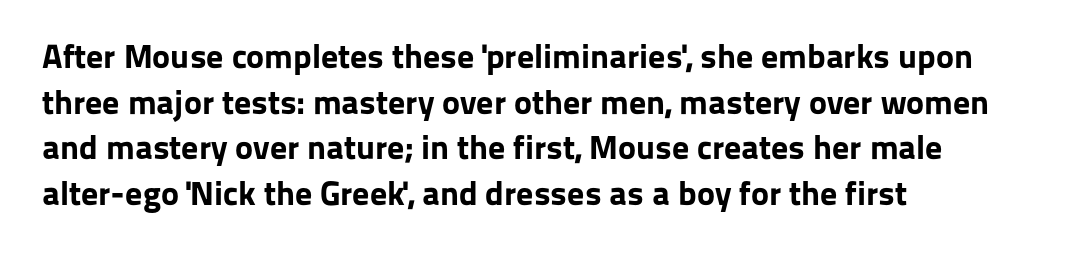
{"serif": "no", "italic": "no", "bold": "yes", "weight": "bold", "width": "normal", "stroke_contrast": "low", "x_height": "medium", "monospaced": "no", "underline": "no", "align": "left", "line_spacing": "normal", "line_spacing_ratio": 1.34, "letter_spacing": "normal", "letter_spacing_em": 0.0, "glyph_px": 34}
